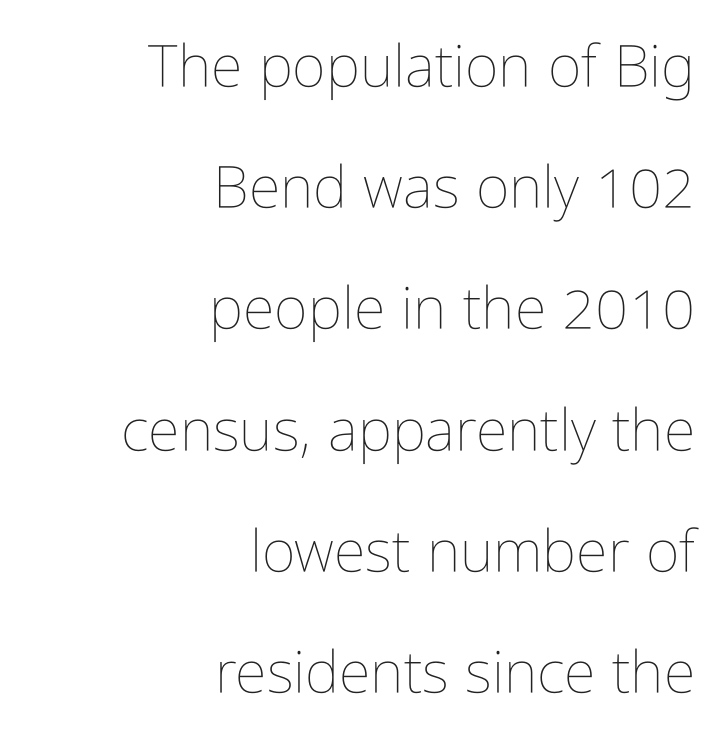
The image shows 58 px thin, condensed type, upright; set right-aligned, loose line spacing (2.09x), normal letter spacing, not underlined; low stroke contrast and a medium x-height.
